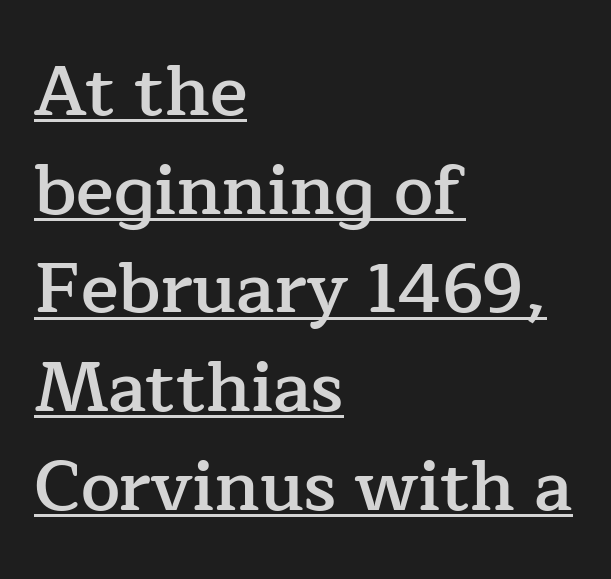
The image shows 70 px semibold serif type, upright; set left-aligned, normal line spacing (1.41x), normal letter spacing, underlined; low stroke contrast and a medium x-height.
